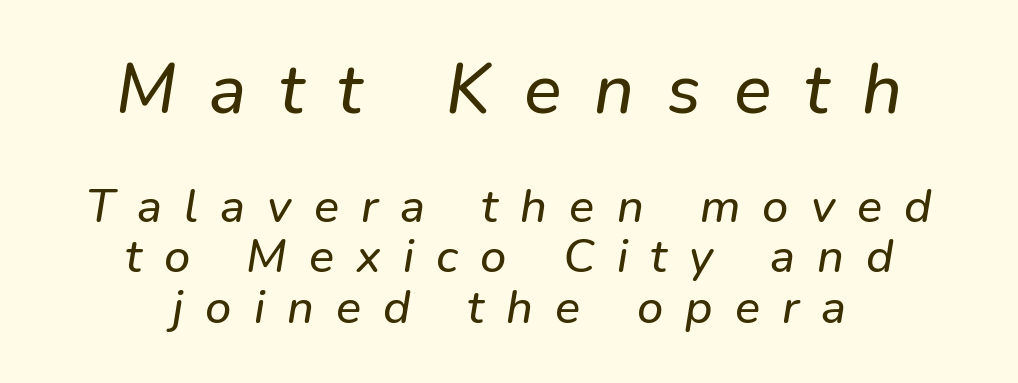
Q: Is the typeface a serif or a sans-serif typeface? A: Sans-serif.
Q: Is the text underlined? A: No.
Q: How is the paragraph aligned? A: Centered.
Q: Is the spacing between letters normal or unusually wide? A: Unusually wide.
Q: Is the spacing between lines tight, normal or loose? A: Tight.
Q: Which block of text is set in a larger size, the first (top) or the second (bottom)? A: The first (top) one.
Q: Width (condensed, normal, or wide)? A: Normal.
Q: Stroke contrast? A: Low.
Q: x-height? A: Medium.
Q: Monospaced? A: No.
